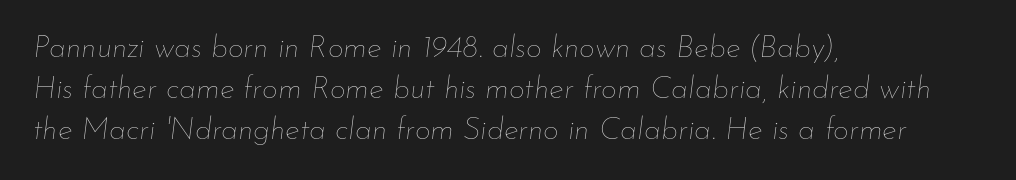
The image shows 31 px thin type, italic (leaning right); set left-aligned, normal line spacing (1.32x), normal letter spacing, not underlined; low stroke contrast and a small x-height.
